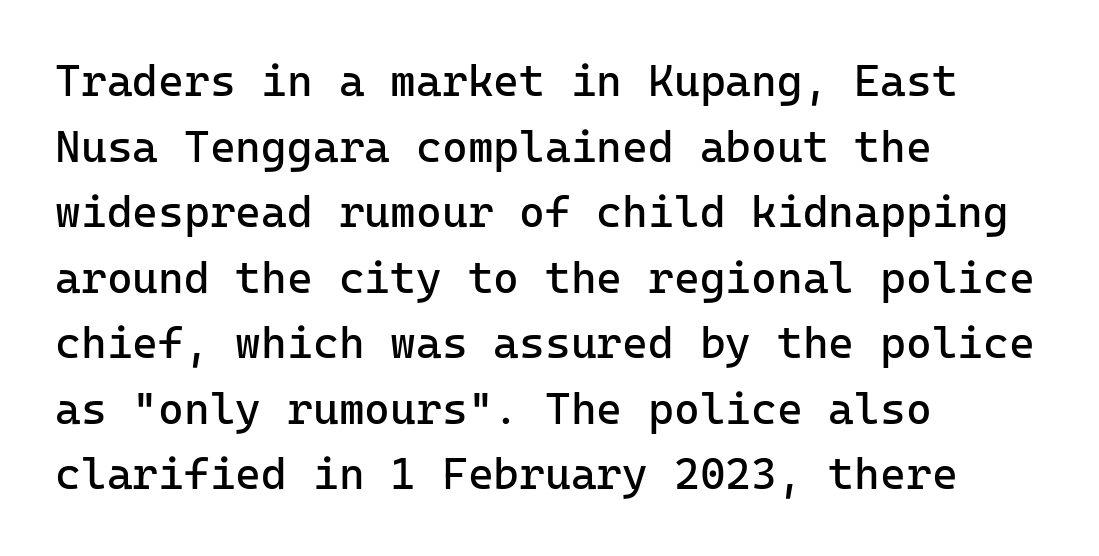
Q: Is the text bold? A: No.
Q: Is the text italic (slanted)? A: No, it is upright.
Q: Is the typeface a serif or a sans-serif typeface? A: Sans-serif.
Q: Is the text underlined? A: No.
Q: How is the paragraph aligned? A: Left-aligned.
Q: Is the spacing between letters normal or unusually wide? A: Normal.
Q: Is the spacing between lines tight, normal or loose? A: Normal.
Q: Width (condensed, normal, or wide)? A: Normal.
Q: Stroke contrast? A: Low.
Q: x-height? A: Medium.
Q: Monospaced? A: Yes.
